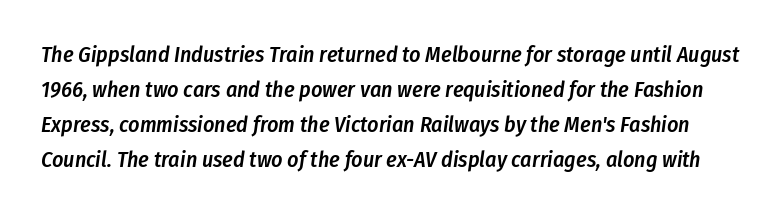
Q: Is the text bold? A: Semi-bold.
Q: Is the text italic (slanted)? A: Yes, it leans right by about 8 degrees.
Q: Is the text underlined? A: No.
Q: Is the spacing between letters normal or unusually wide? A: Normal.
Q: Is the spacing between lines tight, normal or loose? A: Normal.
